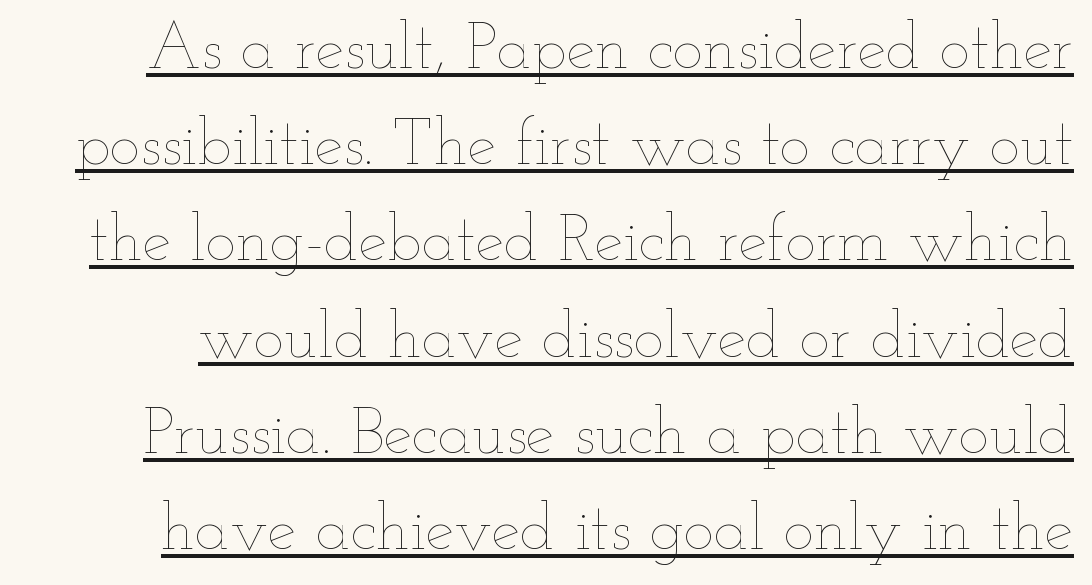
Q: Is the text bold? A: No.
Q: Is the text italic (slanted)? A: No, it is upright.
Q: Is the text underlined? A: Yes.
Q: Is the spacing between letters normal or unusually wide? A: Normal.
Q: Is the spacing between lines tight, normal or loose? A: Normal.
Q: Width (condensed, normal, or wide)? A: Wide.
Q: Stroke contrast? A: Low.
Q: x-height? A: Small.
Q: Monospaced? A: No.
